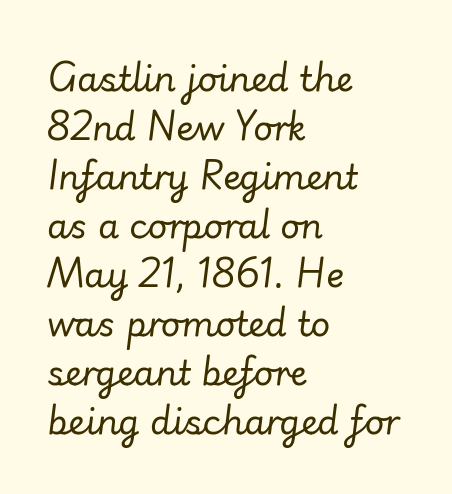
{"italic": "yes", "lean": "right", "slant_degrees": 7, "bold": "no", "weight": "regular", "width": "normal", "stroke_contrast": "low", "x_height": "small", "monospaced": "no", "underline": "no", "align": "left", "line_spacing": "normal", "line_spacing_ratio": 1.44, "letter_spacing": "normal", "letter_spacing_em": 0.0, "glyph_px": 34}
